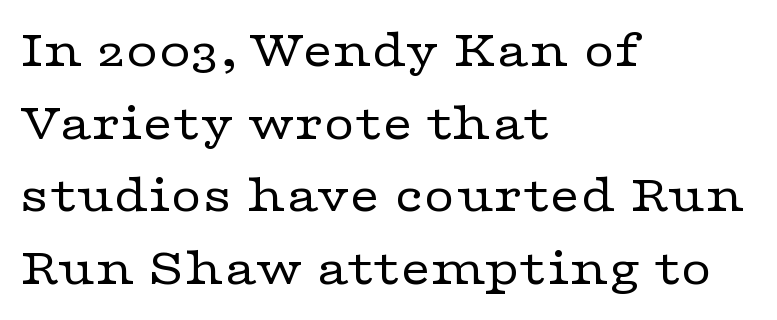
The image shows 53 px regular-weight, wide serif type, upright; set left-aligned, normal line spacing (1.37x), normal letter spacing, not underlined; low stroke contrast and a medium x-height.
